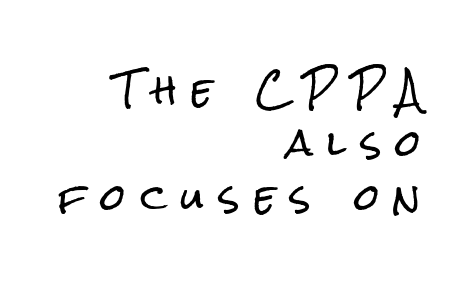
Tall strokes in this sample are plumb rather than angled. Each row of text sits above clean, open space. Is the letter spacing exaggerated? Yes — the characters are pushed far apart. Students, observe: this is what conventionally led text looks like.
